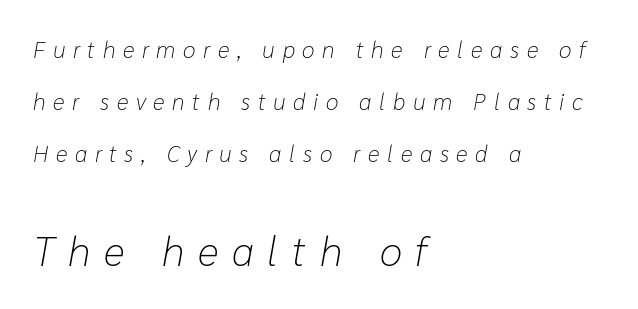
Glyph-to-glyph distance is far greater than everyday printed text. The passage shown is not underscored anywhere. Note the varied advance widths — an 'i' is clearly narrower than an 'm'. Weight: in the light-to-regular range. The setting favours the left margin, as ordinary paragraphs usually do. These two chunks differ in scale, with the bottom chunk taking the larger measure.
